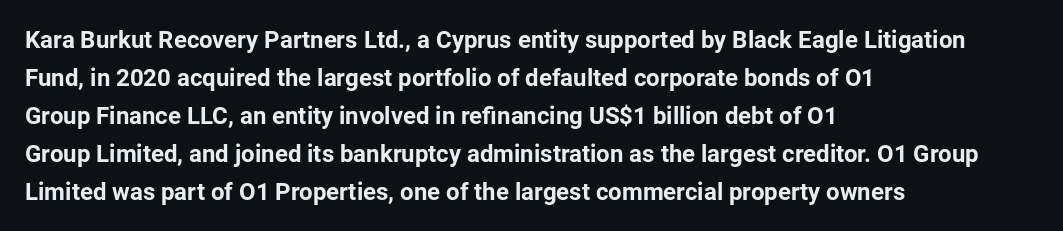
Q: Is the text bold? A: Yes.
Q: Is the text italic (slanted)? A: No, it is upright.
Q: Is the text underlined? A: No.
Q: How is the paragraph aligned? A: Left-aligned.
Q: Is the spacing between letters normal or unusually wide? A: Normal.
Q: Is the spacing between lines tight, normal or loose? A: Normal.
